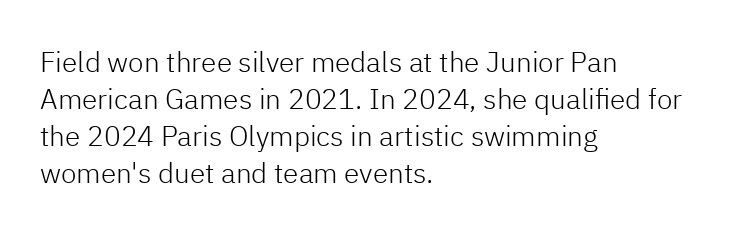
Q: Is the text bold? A: No.
Q: Is the text italic (slanted)? A: No, it is upright.
Q: Is the typeface a serif or a sans-serif typeface? A: Sans-serif.
Q: Is the text underlined? A: No.
Q: How is the paragraph aligned? A: Left-aligned.
Q: Is the spacing between letters normal or unusually wide? A: Normal.
Q: Is the spacing between lines tight, normal or loose? A: Normal.
Q: Width (condensed, normal, or wide)? A: Normal.
Q: Stroke contrast? A: Low.
Q: x-height? A: Medium.
Q: Monospaced? A: No.
